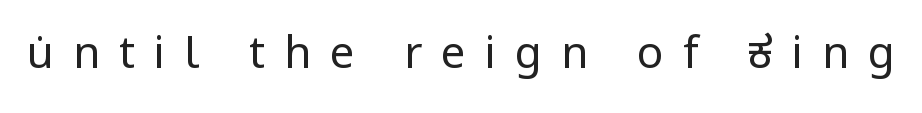
Q: Is the text bold? A: No.
Q: Is the text italic (slanted)? A: No, it is upright.
Q: Is the typeface a serif or a sans-serif typeface? A: Sans-serif.
Q: Is the text underlined? A: No.
Q: Is the spacing between letters normal or unusually wide? A: Unusually wide.
Q: Width (condensed, normal, or wide)? A: Normal.
Q: Stroke contrast? A: Low.
Q: x-height? A: Medium.
Q: Monospaced? A: No.
